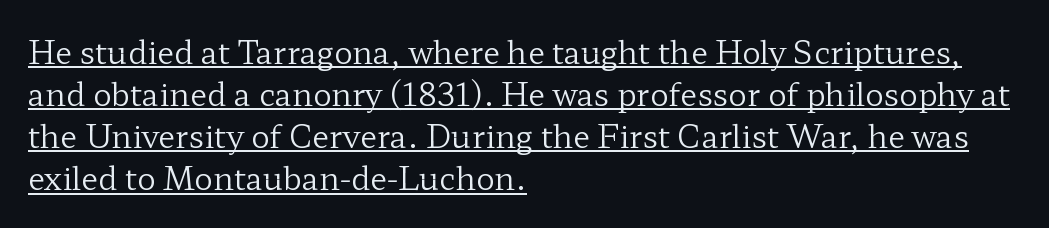
The image shows 31 px regular-weight, wide serif type, upright; set left-aligned, normal line spacing (1.36x), normal letter spacing, underlined; low stroke contrast and a medium x-height.
